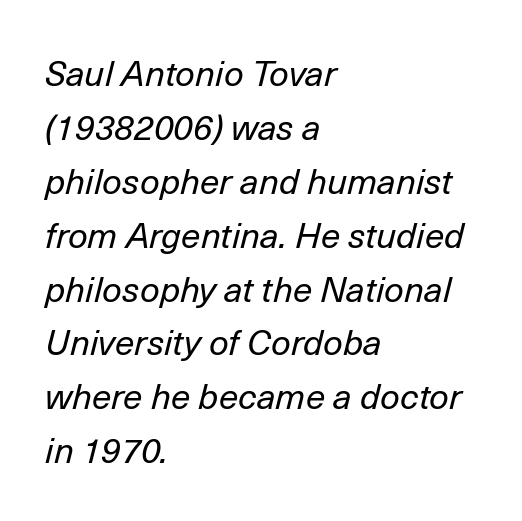
{"italic": "yes", "lean": "right", "slant_degrees": 14, "bold": "no", "weight": "regular", "width": "normal", "stroke_contrast": "low", "x_height": "medium", "monospaced": "no", "underline": "no", "align": "left", "line_spacing": "normal", "line_spacing_ratio": 1.54, "letter_spacing": "normal", "letter_spacing_em": 0.0, "glyph_px": 35}
